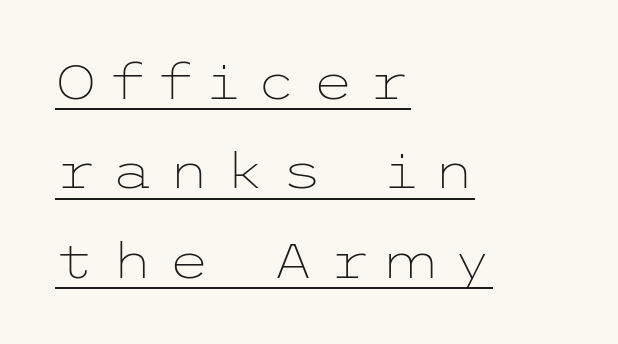
No extra ink here — the face is not bold. If you drew a ruler down the left edge, every line would touch it. Spacing between characters has been opened up far beyond the box default. This sample carries an underscore along the baseline area. Quick note: not italic, upright. Serifs: no, the terminals of the letterforms are clean.
